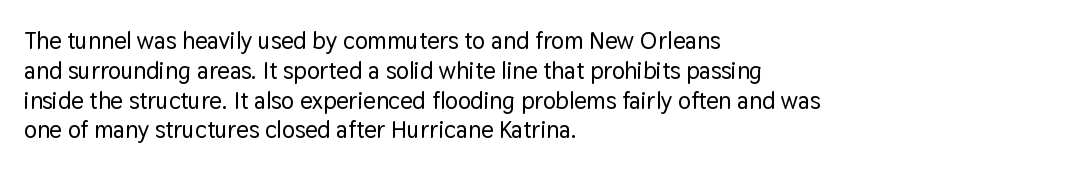
Q: Is the text italic (slanted)? A: No, it is upright.
Q: Is the text underlined? A: No.
Q: How is the paragraph aligned? A: Left-aligned.
Q: Is the spacing between letters normal or unusually wide? A: Normal.
